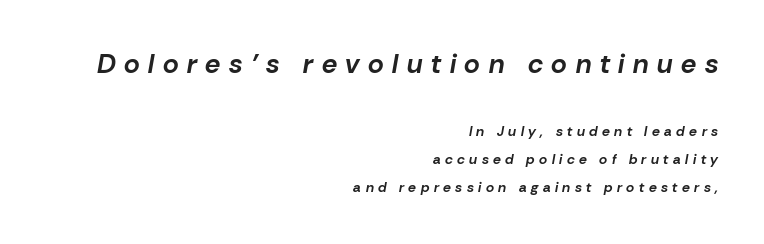
Q: Is the text bold? A: Yes.
Q: Is the text italic (slanted)? A: Yes, it leans right by about 10 degrees.
Q: Is the text underlined? A: No.
Q: How is the paragraph aligned? A: Right-aligned.
Q: Is the spacing between letters normal or unusually wide? A: Unusually wide.
Q: Is the spacing between lines tight, normal or loose? A: Loose.
Q: Which block of text is set in a larger size, the first (top) or the second (bottom)? A: The first (top) one.
